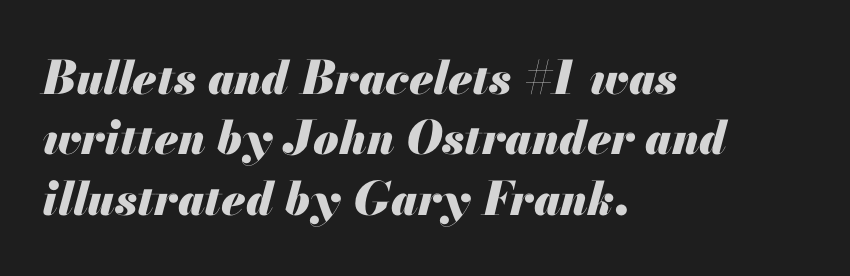
The sample has been set heavy, in full bold. An italicized treatment has been applied to the whole sample. Think of a printed novel: that variable character pitch is what you see here. Students, note that the glyphs here touch the page at normal intervals. The space between consecutive lines is moderate. The paragraph shown leans on its left margin.
